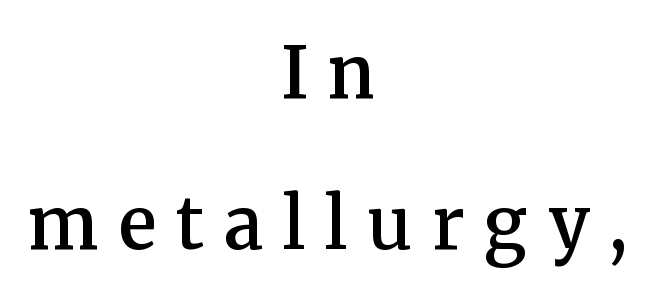
The image shows 71 px semibold serif type, upright; set centered, loose line spacing (2.12x), unusually wide letter spacing (+0.28 em), not underlined; medium stroke contrast and a medium x-height.
